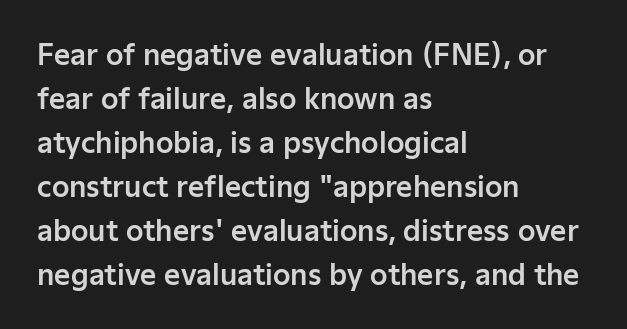
The image shows 28 px sans-serif type, upright; set left-aligned, normal line spacing (1.57x), normal letter spacing, not underlined; low stroke contrast and a medium x-height.
